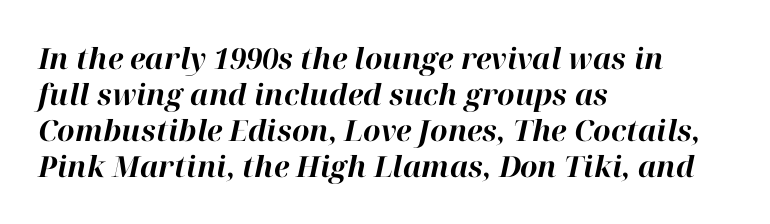
{"italic": "yes", "lean": "right", "slant_degrees": 12, "bold": "yes", "weight": "bold", "width": "normal", "stroke_contrast": "high", "x_height": "medium", "monospaced": "no", "underline": "no", "align": "left", "line_spacing_ratio": 1.24, "letter_spacing": "normal", "letter_spacing_em": 0.0, "glyph_px": 29}
